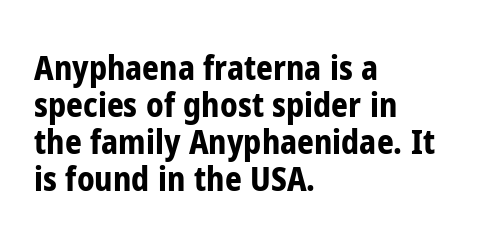
Q: Is the text bold? A: Yes.
Q: Is the text italic (slanted)? A: No, it is upright.
Q: Is the typeface a serif or a sans-serif typeface? A: Sans-serif.
Q: Is the text underlined? A: No.
Q: How is the paragraph aligned? A: Left-aligned.
Q: Is the spacing between letters normal or unusually wide? A: Normal.
Q: Is the spacing between lines tight, normal or loose? A: Tight.
Q: Width (condensed, normal, or wide)? A: Condensed.
Q: Stroke contrast? A: Low.
Q: x-height? A: Medium.
Q: Monospaced? A: No.
